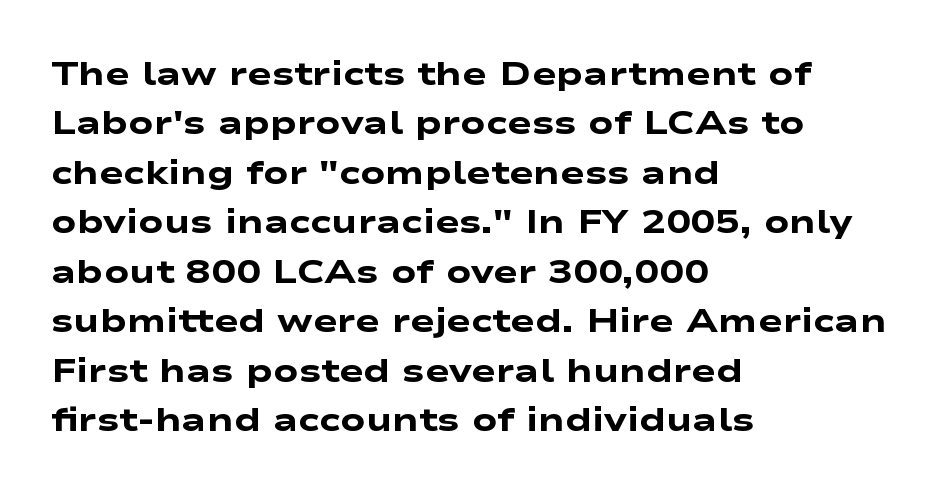
{"serif": "no", "bold": "yes", "weight": "heavy", "width": "wide", "stroke_contrast": "low", "x_height": "medium", "monospaced": "no", "underline": "no", "align": "left", "line_spacing": "normal", "line_spacing_ratio": 1.5, "letter_spacing": "normal", "letter_spacing_em": 0.0, "glyph_px": 33}
